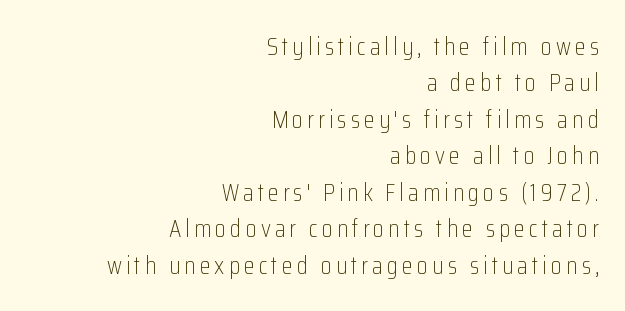
The image shows 25 px text type, upright; set right-aligned, normal line spacing (1.46x), not underlined.
